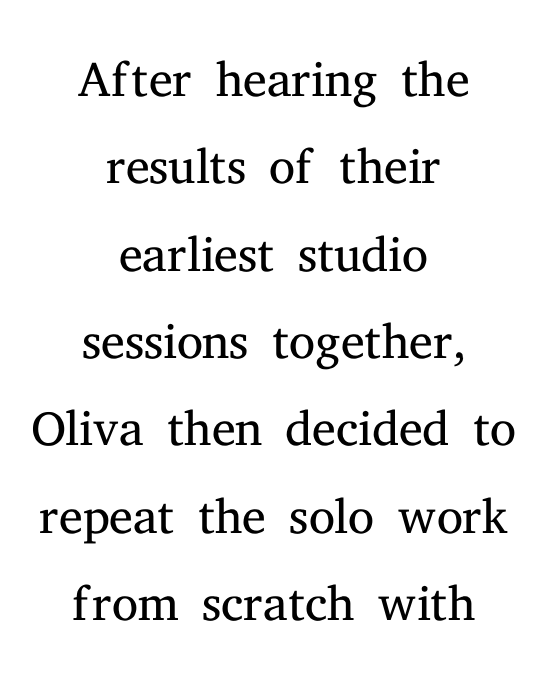
{"serif": "yes", "italic": "no", "bold": "no", "weight": "light", "width": "normal", "stroke_contrast": "medium", "x_height": "medium", "monospaced": "no", "underline": "no", "align": "center", "line_spacing_ratio": 1.18, "letter_spacing": "normal", "letter_spacing_em": 0.0, "glyph_px": 74}
